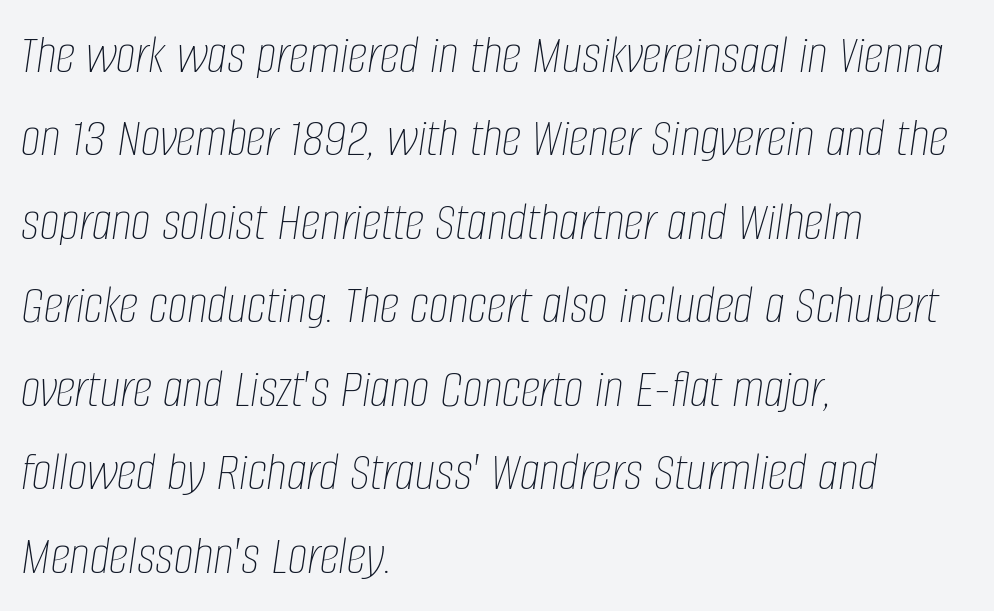
{"italic": "yes", "lean": "right", "slant_degrees": 8, "bold": "no", "weight": "thin", "width": "condensed", "stroke_contrast": "low", "x_height": "large", "monospaced": "no", "underline": "no", "align": "left", "line_spacing": "normal", "line_spacing_ratio": 1.49, "letter_spacing": "normal", "letter_spacing_em": 0.0, "glyph_px": 56}
